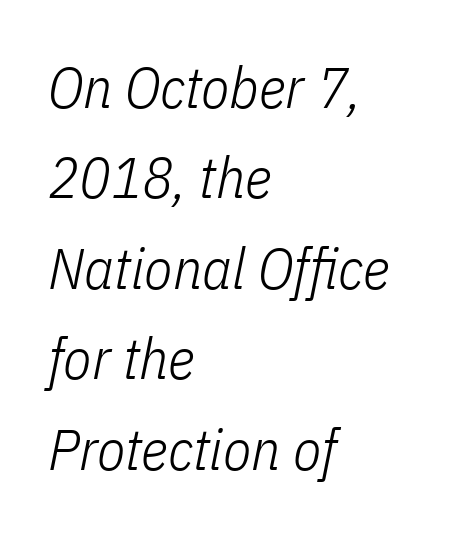
The image shows 58 px light, condensed type, italic (leaning right); set left-aligned, normal line spacing (1.56x), normal letter spacing, not underlined; low stroke contrast and a medium x-height.
